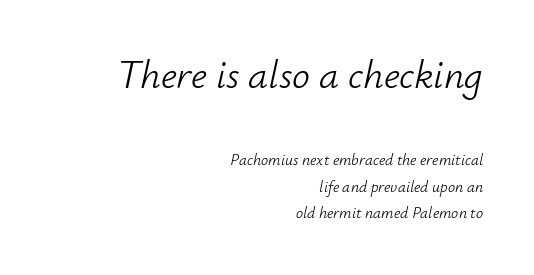
Is this a fixed-width face? No — the glyphs have proportional, varying widths. Two sizes are in play, and the larger belongs to the first block. Casual observation: everything's shoved over to the right. The face used here has a pronounced slope to its letters. Whoever set this chose a conventional vertical rhythm.
